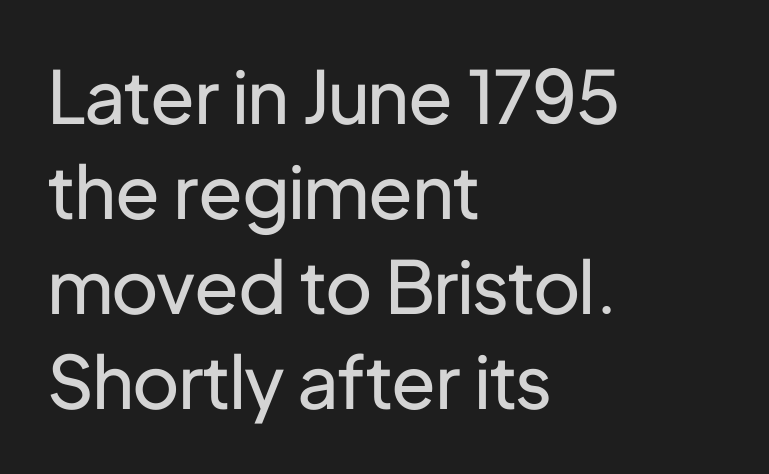
The image shows 73 px regular-weight sans-serif type, upright; set left-aligned, normal line spacing (1.3x), normal letter spacing, not underlined; low stroke contrast and a medium x-height.
